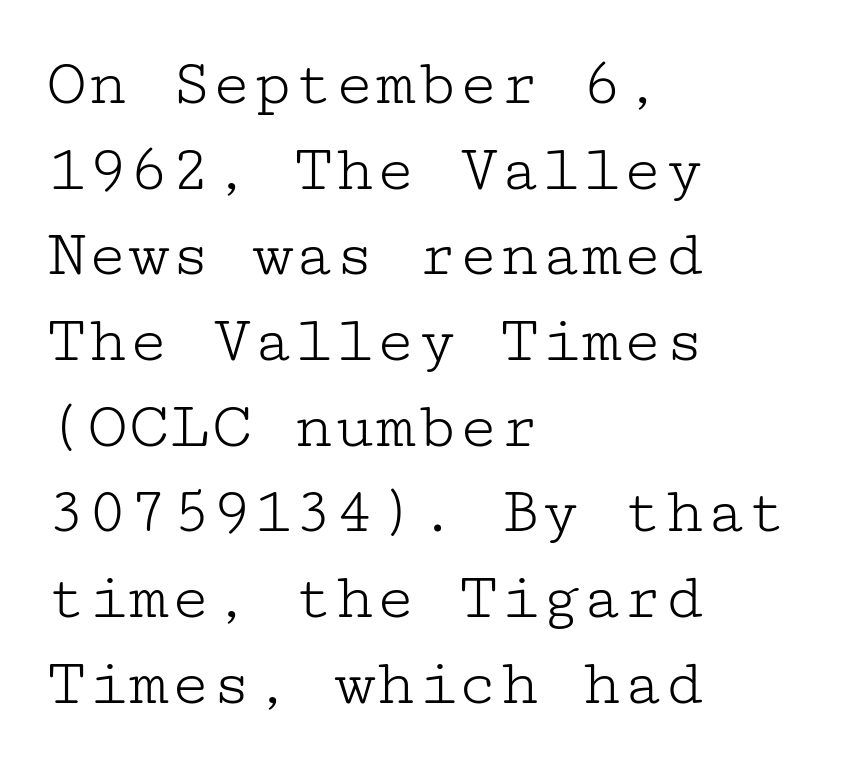
The image shows 68 px light, wide serif type, upright; set left-aligned, normal line spacing (1.26x), normal letter spacing, not underlined; low stroke contrast and a medium x-height.
